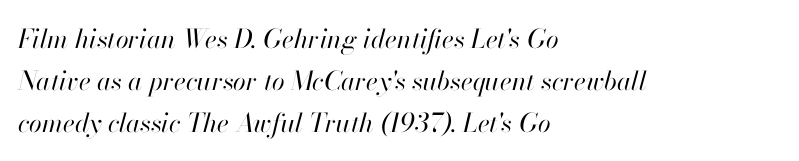
A student would call this left alignment; a typographer would say flush left, rag right. Honestly, there is no underline to notice here at all. Is there much room between lines? A standard amount, neither cramped nor airy. Is the stroke heavy? The answer is a plain regular-or-lighter. Letter spacing: default.
